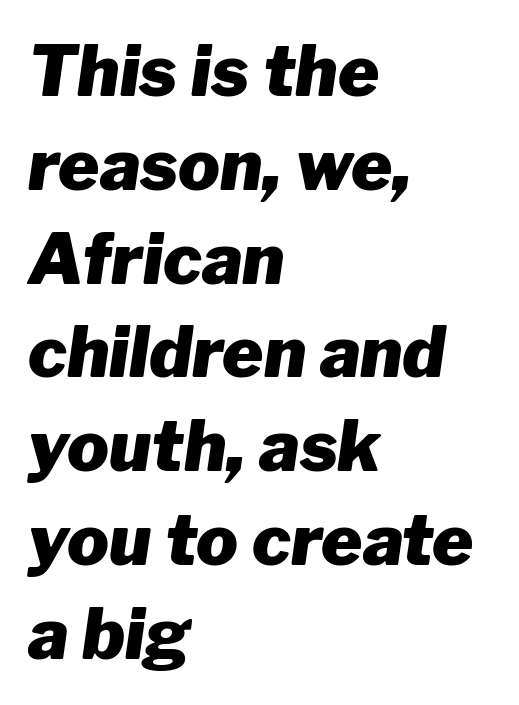
{"italic": "yes", "lean": "right", "slant_degrees": 8, "bold": "yes", "weight": "heavy", "width": "normal", "stroke_contrast": "low", "x_height": "medium", "monospaced": "no", "underline": "no", "align": "left", "line_spacing": "normal", "line_spacing_ratio": 1.34, "letter_spacing": "normal", "letter_spacing_em": 0.0, "glyph_px": 70}
